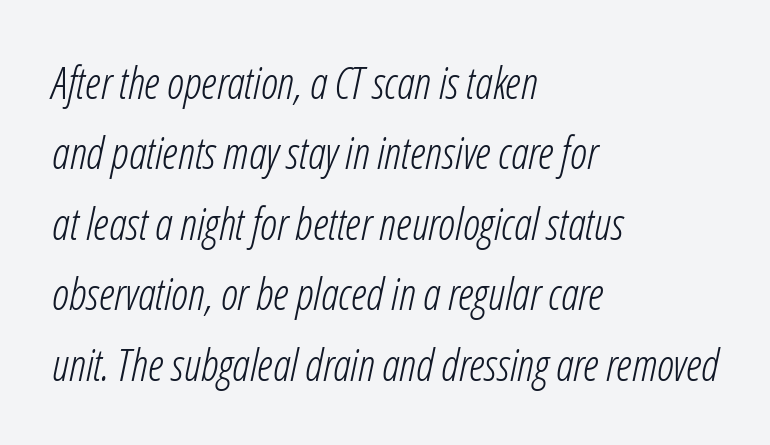
The image shows 44 px light, condensed type, italic (leaning right); set left-aligned, normal line spacing (1.6x), normal letter spacing, not underlined; low stroke contrast and a medium x-height.
